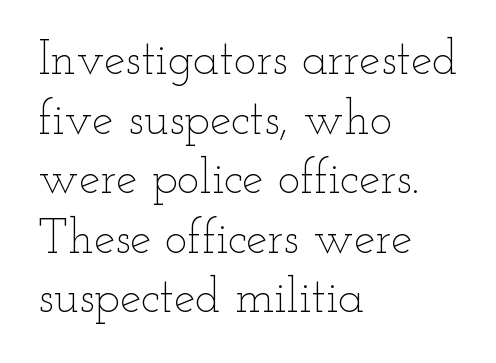
The image shows 48 px thin, wide type, upright; set left-aligned, line spacing 1.24x, normal letter spacing, not underlined; low stroke contrast and a small x-height.
